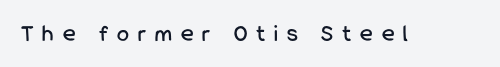
Q: Is the text italic (slanted)? A: No, it is upright.
Q: Is the text underlined? A: No.
Q: Is the spacing between letters normal or unusually wide? A: Unusually wide.
